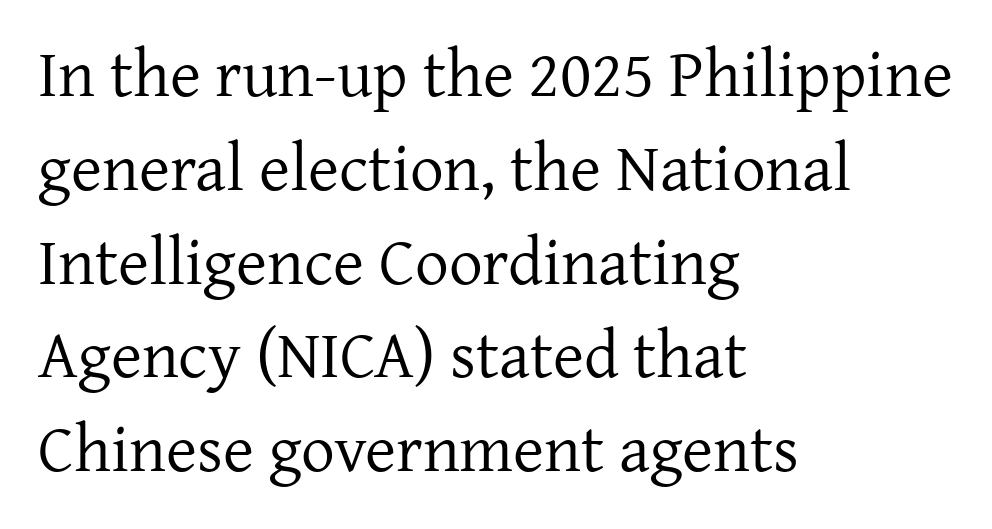
Typeset ragged right — the left edge is the straight one. The letters look calm and open, with moderate or lighter stems. Glance below the letters and you will spot only blank space. Little horizontal feet cap the strokes, marking this as serif type.
